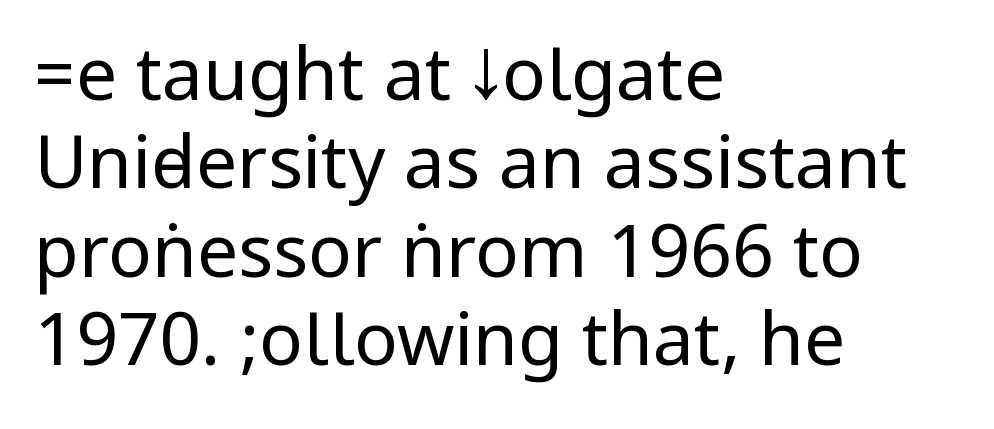
{"serif": "no", "italic": "no", "bold": "no", "weight": "regular", "width": "condensed", "stroke_contrast": "low", "underline": "no", "align": "left", "line_spacing_ratio": 1.21, "letter_spacing": "normal", "letter_spacing_em": 0.0, "glyph_px": 73}
